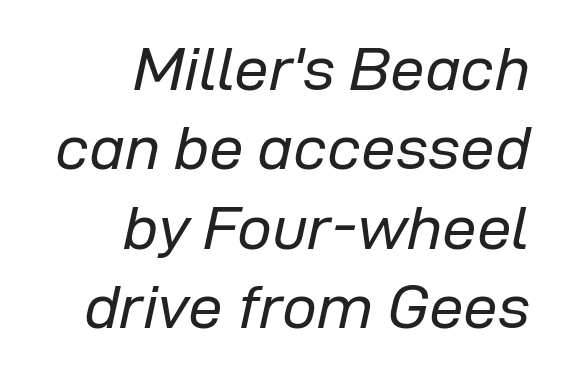
{"italic": "yes", "lean": "right", "slant_degrees": 12, "bold": "no", "weight": "regular", "width": "normal", "stroke_contrast": "low", "x_height": "medium", "monospaced": "no", "underline": "no", "align": "right", "line_spacing": "normal", "line_spacing_ratio": 1.28, "letter_spacing": "normal", "letter_spacing_em": 0.0, "glyph_px": 62}
